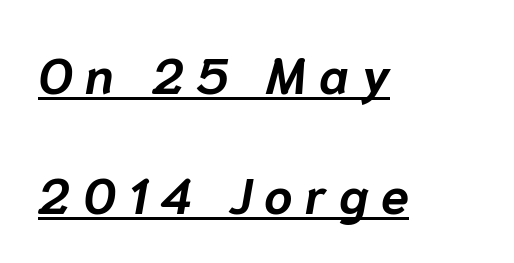
Q: Is the text bold? A: Yes.
Q: Is the text italic (slanted)? A: Yes, it leans right by about 10 degrees.
Q: Is the text underlined? A: Yes.
Q: How is the paragraph aligned? A: Left-aligned.
Q: Is the spacing between letters normal or unusually wide? A: Unusually wide.
Q: Is the spacing between lines tight, normal or loose? A: Loose.
Q: Width (condensed, normal, or wide)? A: Normal.
Q: Stroke contrast? A: Low.
Q: x-height? A: Medium.
Q: Monospaced? A: No.
